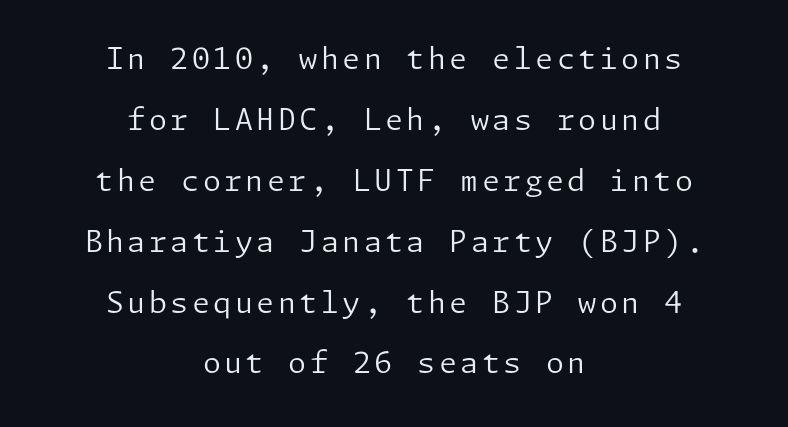
Q: Is the text bold? A: No.
Q: Is the text italic (slanted)? A: No, it is upright.
Q: Is the typeface a serif or a sans-serif typeface? A: Sans-serif.
Q: Is the text underlined? A: No.
Q: How is the paragraph aligned? A: Centered.
Q: Is the spacing between lines tight, normal or loose? A: Loose.
Q: Width (condensed, normal, or wide)? A: Normal.
Q: Stroke contrast? A: Low.
Q: x-height? A: Medium.
